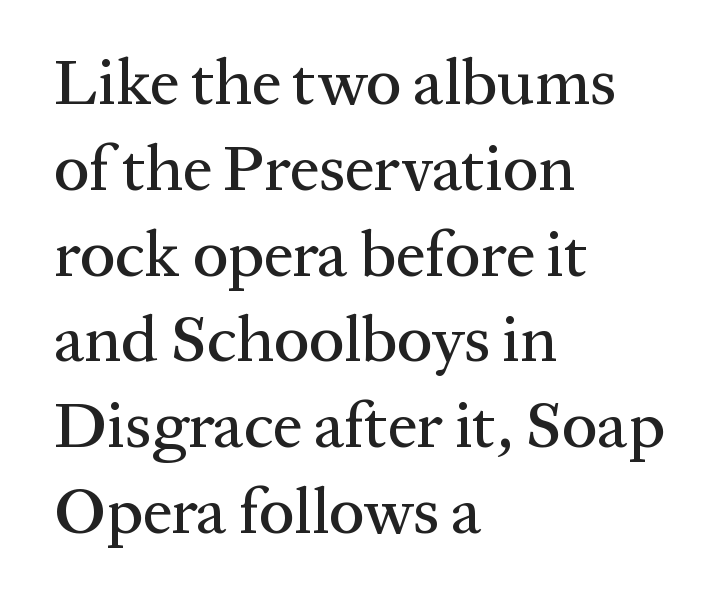
The image shows 65 px serif type, upright; set left-aligned, normal line spacing (1.32x), normal letter spacing, not underlined; medium stroke contrast and a medium x-height.
